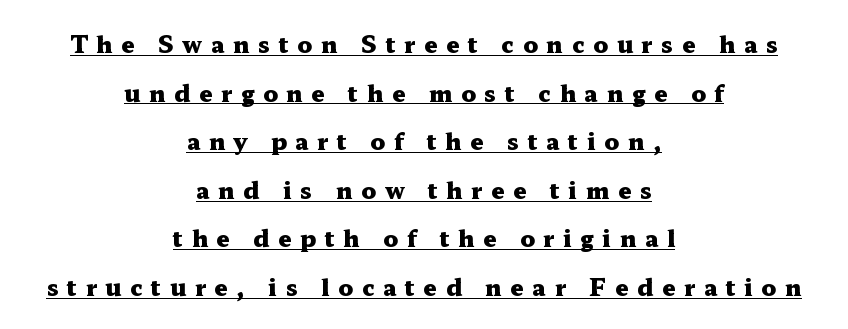
Q: Is the text bold? A: Yes.
Q: Is the text italic (slanted)? A: No, it is upright.
Q: Is the text underlined? A: Yes.
Q: How is the paragraph aligned? A: Centered.
Q: Is the spacing between letters normal or unusually wide? A: Unusually wide.
Q: Is the spacing between lines tight, normal or loose? A: Loose.
